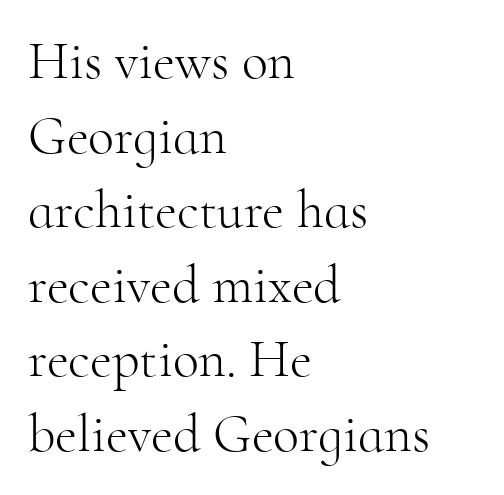
Q: Is the text bold? A: No.
Q: Is the text italic (slanted)? A: No, it is upright.
Q: Is the typeface a serif or a sans-serif typeface? A: Serif.
Q: Is the text underlined? A: No.
Q: How is the paragraph aligned? A: Left-aligned.
Q: Is the spacing between letters normal or unusually wide? A: Normal.
Q: Is the spacing between lines tight, normal or loose? A: Normal.
Q: Width (condensed, normal, or wide)? A: Normal.
Q: Stroke contrast? A: High.
Q: x-height? A: Small.
Q: Monospaced? A: No.
